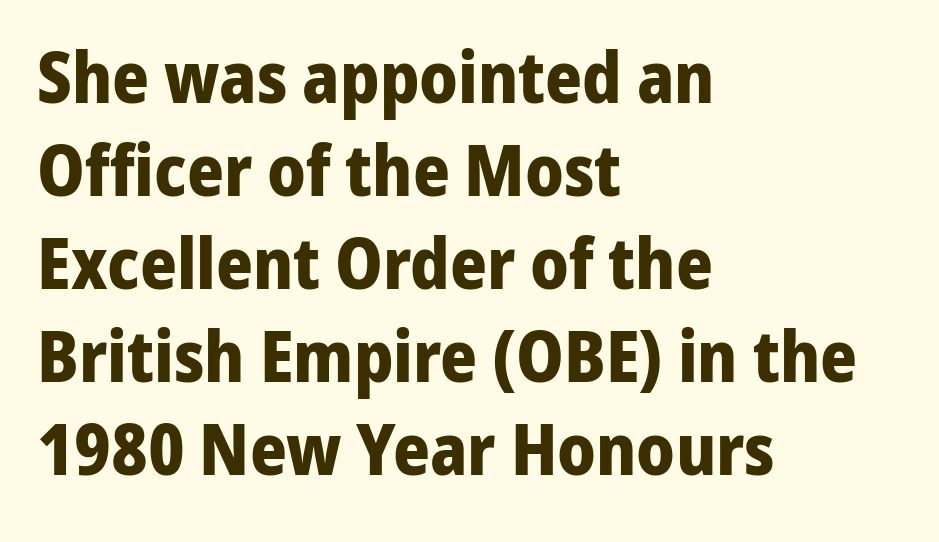
The image shows 71 px bold sans-serif type, upright; set left-aligned, normal line spacing (1.31x), normal letter spacing, not underlined; low stroke contrast and a medium x-height.
